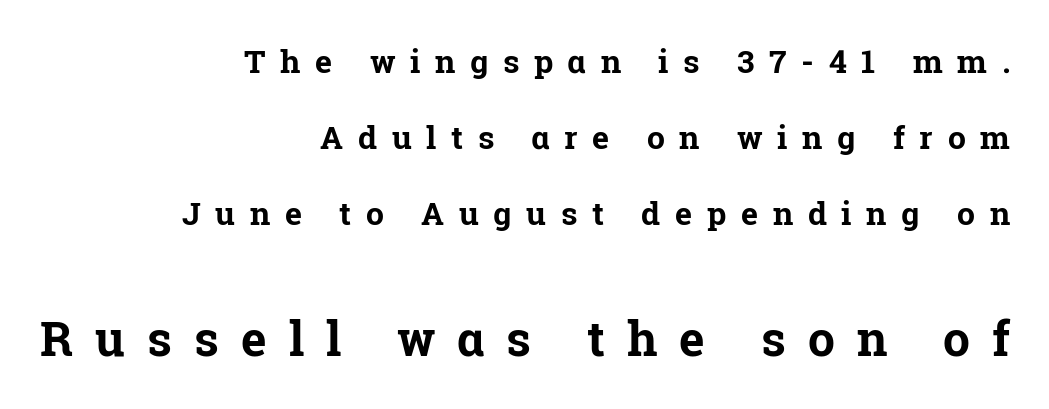
Q: Is the text bold? A: Yes.
Q: Is the text italic (slanted)? A: No, it is upright.
Q: Is the typeface a serif or a sans-serif typeface? A: Serif.
Q: Is the text underlined? A: No.
Q: How is the paragraph aligned? A: Right-aligned.
Q: Is the spacing between letters normal or unusually wide? A: Unusually wide.
Q: Is the spacing between lines tight, normal or loose? A: Loose.
Q: Which block of text is set in a larger size, the first (top) or the second (bottom)? A: The second (bottom) one.
Q: Width (condensed, normal, or wide)? A: Normal.
Q: Stroke contrast? A: Low.
Q: x-height? A: Medium.
Q: Monospaced? A: No.
